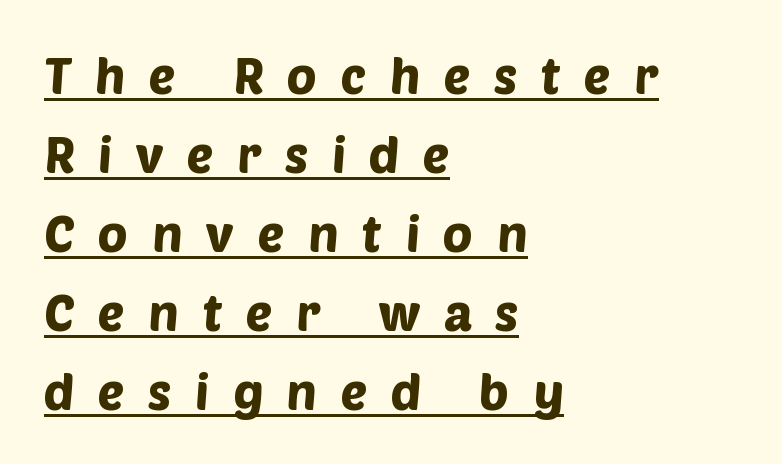
{"serif": "no", "width": "normal", "stroke_contrast": "low", "x_height": "large", "monospaced": "no", "underline": "yes", "align": "left", "line_spacing": "normal", "line_spacing_ratio": 1.58, "letter_spacing": "wide", "letter_spacing_em": 0.47, "glyph_px": 50}
